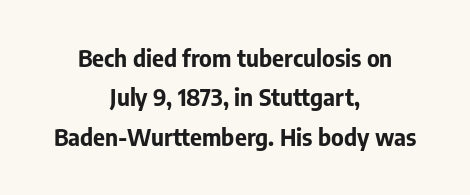
The image shows 23 px bold type, upright; set centered, line spacing 1.71x, normal letter spacing, not underlined.
